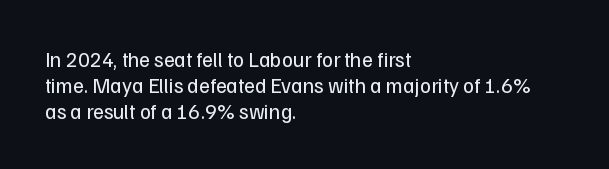
Q: Is the text bold? A: No.
Q: Is the text italic (slanted)? A: No, it is upright.
Q: Is the text underlined? A: No.
Q: How is the paragraph aligned? A: Left-aligned.
Q: Is the spacing between letters normal or unusually wide? A: Normal.
